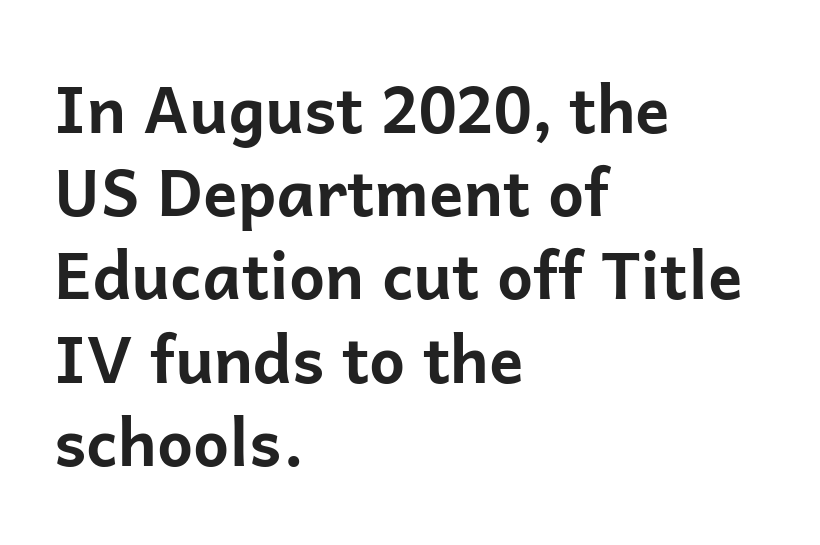
{"serif": "no", "italic": "no", "bold": "yes", "weight": "bold", "width": "normal", "stroke_contrast": "low", "x_height": "medium", "monospaced": "no", "underline": "no", "align": "left", "line_spacing": "normal", "line_spacing_ratio": 1.3, "letter_spacing": "normal", "letter_spacing_em": 0.0, "glyph_px": 64}
